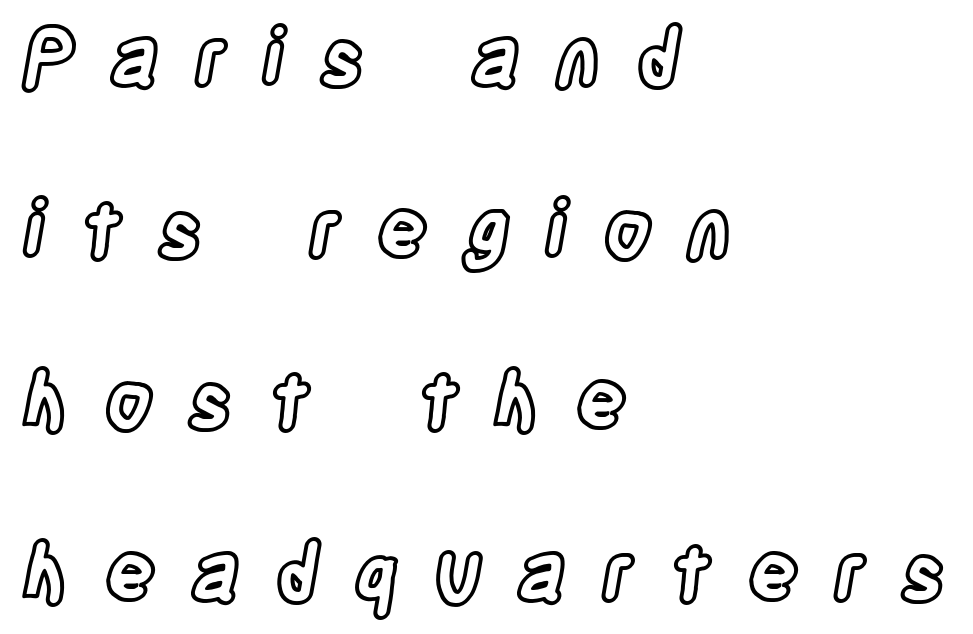
What's the leading like? Stretched, with rows far apart. If you drew a ruler down the left edge, every line would touch it. What stands out about the letter spacing? Its width — letters are far apart. The rendering uses natural spacing where letterforms have individual widths.
